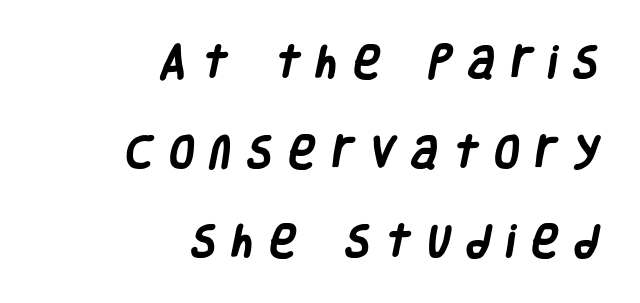
The image shows 36 px heavy, condensed sans-serif type; set right-aligned, loose line spacing (2.49x), unusually wide letter spacing (+0.46 em), not underlined; low stroke contrast and a large x-height.
